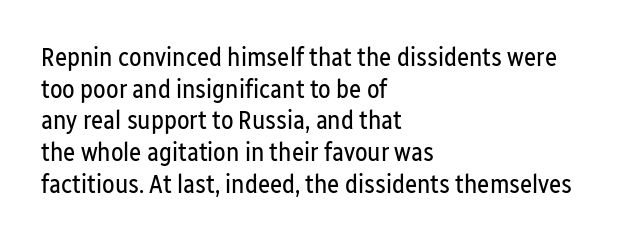
Nope, not italic — everything's standing straight. The font is comparable to plain body text, perhaps lighter. Inter-character spacing is left at the font's built-in metrics. The zone under the glyphs is completely vacant. These lines are set flush left with a ragged right edge.
